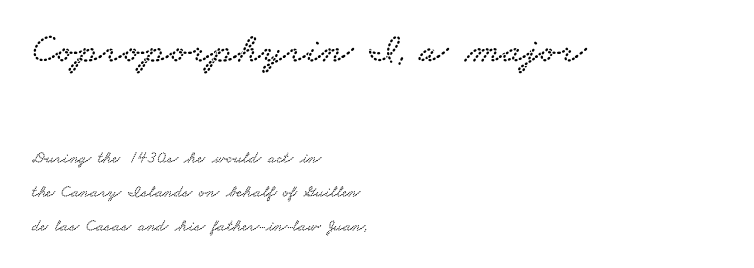
Quick note: underline off. Students, observe: this is what heavily led, spacious text looks like. Reading down the block, your eye returns to a fixed left position each line. Spacing verdict: proportional, widths tailored to each character. The block sitting higher on the canvas is the one with enlarged characters.
